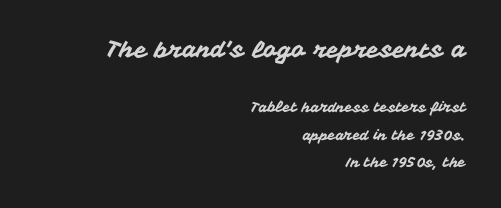
{"underline": "no", "align": "right", "line_spacing": "loose", "line_spacing_ratio": 1.96, "letter_spacing": "normal", "letter_spacing_em": 0.0, "larger_block": "first", "size_ratio": 1.64, "glyph_px": 23}
